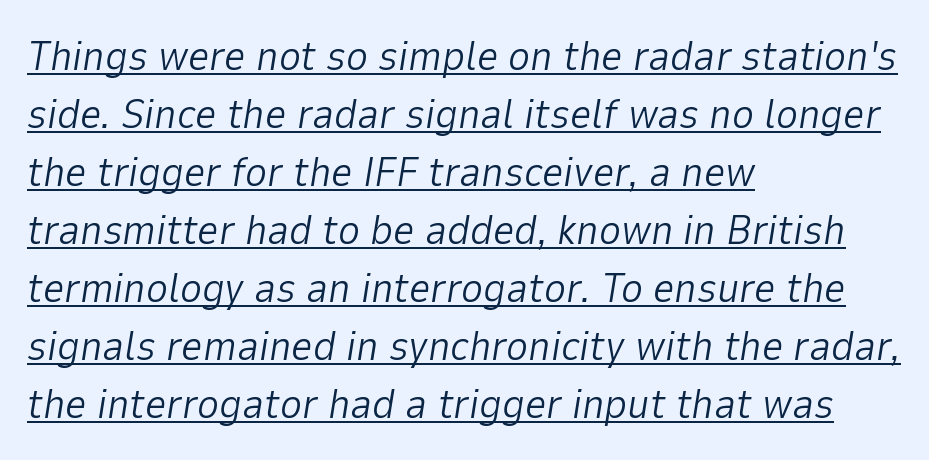
The image shows 42 px light type, italic (leaning right); set left-aligned, normal line spacing (1.38x), normal letter spacing, underlined; low stroke contrast and a medium x-height.
